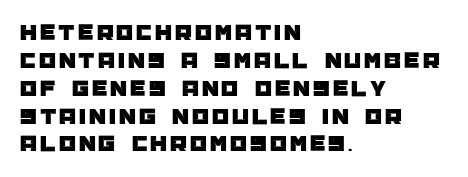
The image shows 24 px text type, upright; set left-aligned, line spacing 1.16x, not underlined.
